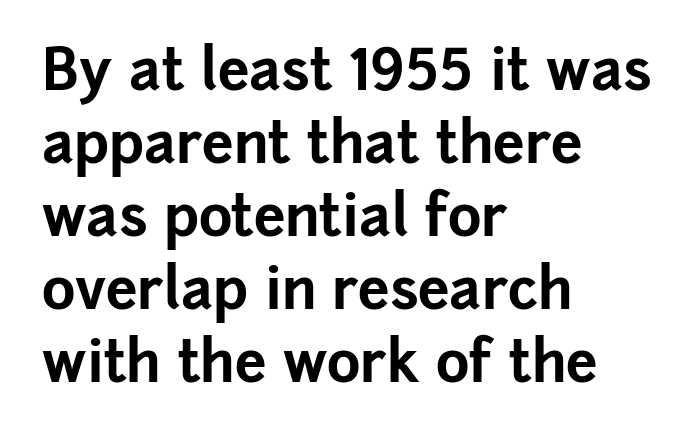
The image shows 57 px bold sans-serif type, upright; set left-aligned, normal line spacing (1.28x), normal letter spacing, not underlined; low stroke contrast and a medium x-height.
